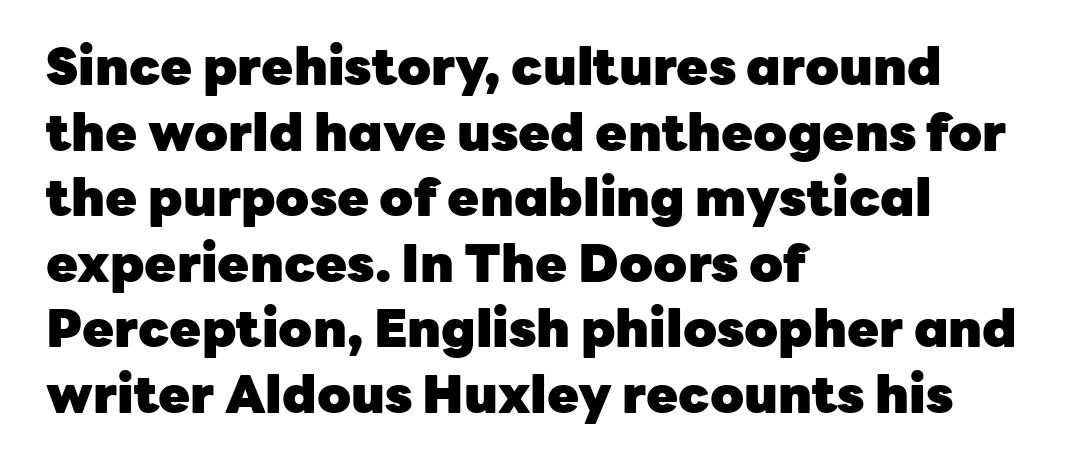
{"serif": "no", "italic": "no", "bold": "yes", "weight": "heavy", "width": "normal", "stroke_contrast": "low", "x_height": "medium", "monospaced": "no", "underline": "no", "align": "left", "line_spacing": "normal", "line_spacing_ratio": 1.26, "letter_spacing": "normal", "letter_spacing_em": 0.0, "glyph_px": 52}
